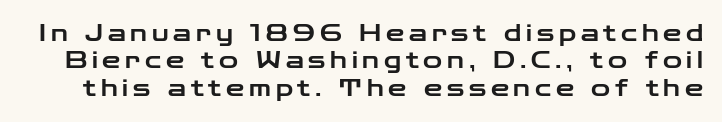
The image shows 23 px text type, upright; set line spacing 1.19x, unusually wide letter spacing (+0.21 em), not underlined.
